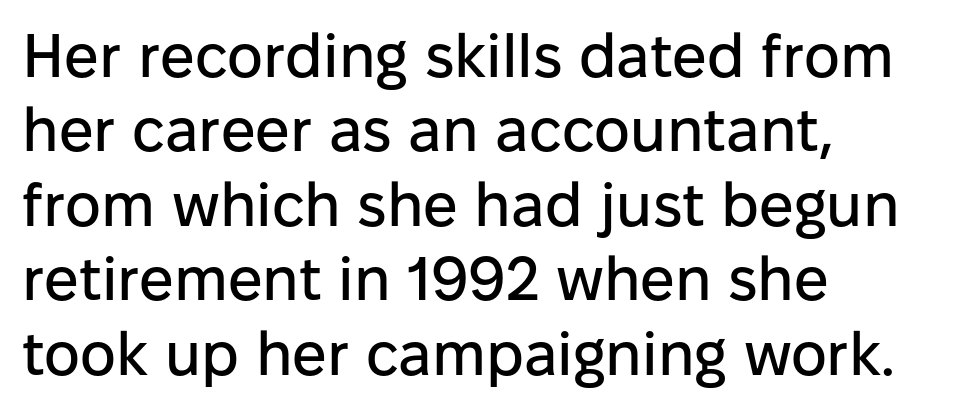
The image shows 61 px sans-serif type, upright; set left-aligned, line spacing 1.22x, normal letter spacing, not underlined; low stroke contrast and a medium x-height.
